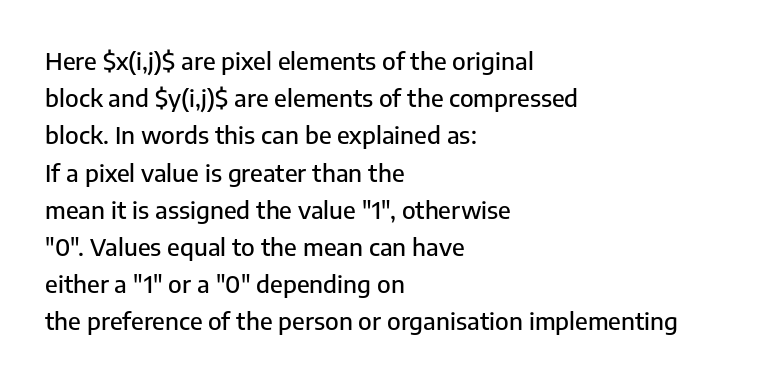
Interline gaps are of average width in this sample. The letters stand upright; this is a roman face. The face used here is rendered with its standard letterfit. Leftover space on each line is placed entirely after the last word. Beneath every word, the page is bare.
